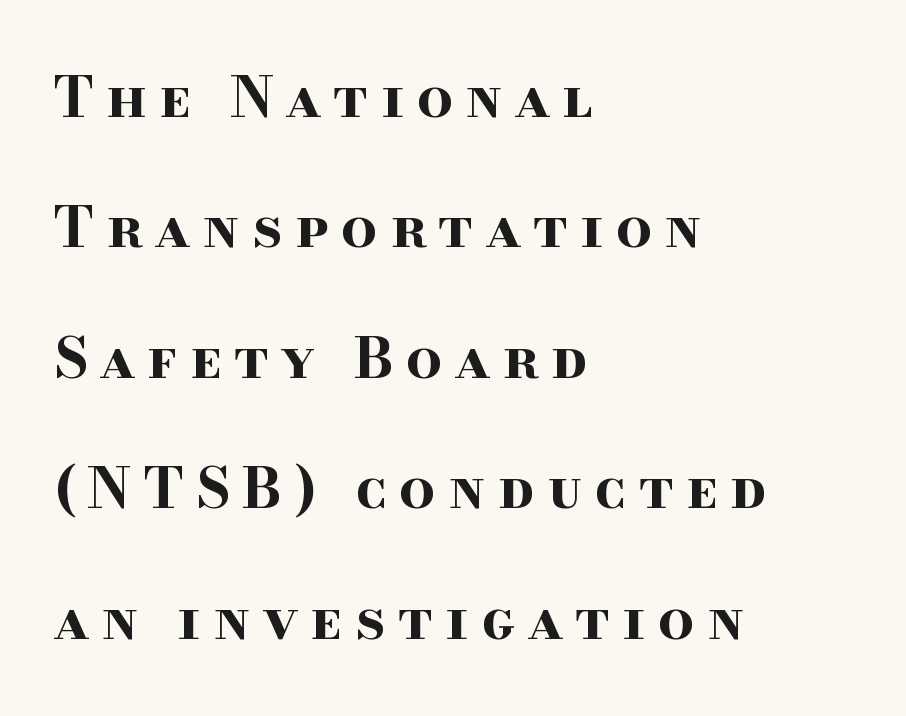
Q: Is the text bold? A: Yes.
Q: Is the text italic (slanted)? A: No, it is upright.
Q: Is the typeface a serif or a sans-serif typeface? A: Serif.
Q: Is the text underlined? A: No.
Q: How is the paragraph aligned? A: Left-aligned.
Q: Is the spacing between letters normal or unusually wide? A: Unusually wide.
Q: Is the spacing between lines tight, normal or loose? A: Loose.
Q: Width (condensed, normal, or wide)? A: Wide.
Q: Stroke contrast? A: High.
Q: x-height? A: Small.
Q: Monospaced? A: No.
